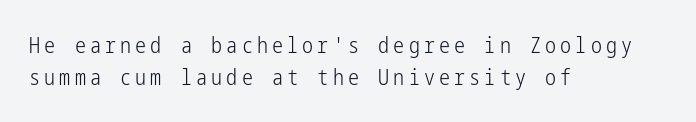
Q: Is the text bold? A: No.
Q: Is the text italic (slanted)? A: No, it is upright.
Q: Is the text underlined? A: No.
Q: How is the paragraph aligned? A: Left-aligned.
Q: Is the spacing between lines tight, normal or loose? A: Normal.
